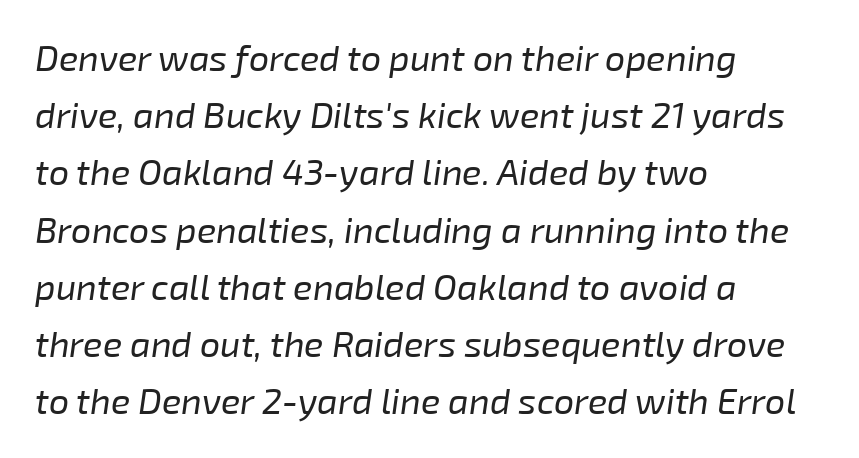
The image shows 36 px regular-weight type, italic (leaning right); set left-aligned, normal line spacing (1.59x), normal letter spacing, not underlined; low stroke contrast and a medium x-height.
